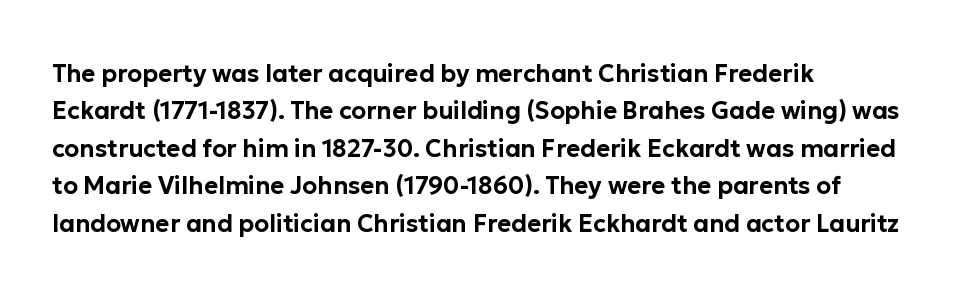
{"italic": "no", "underline": "no", "align": "left", "line_spacing": "normal", "line_spacing_ratio": 1.56, "letter_spacing": "normal", "letter_spacing_em": 0.0, "glyph_px": 24}
